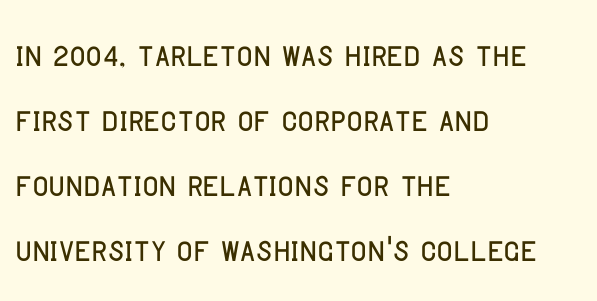
The image shows 44 px condensed sans-serif type, upright; set left-aligned, normal line spacing (1.48x), normal letter spacing, not underlined; low stroke contrast and a large x-height.
